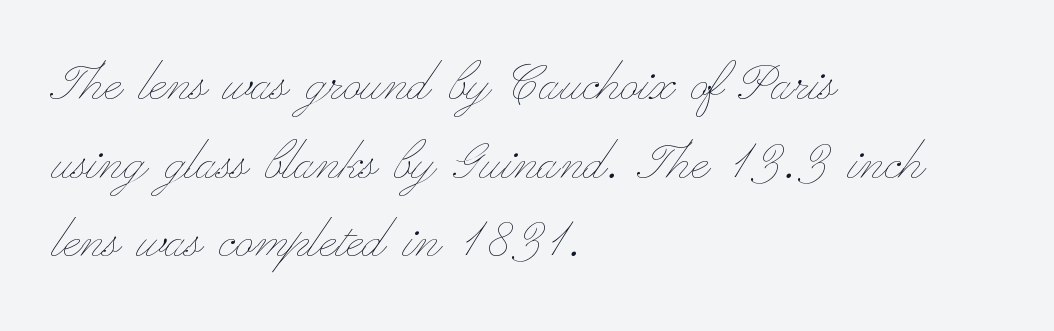
The image shows 62 px thin, wide type; set left-aligned, normal line spacing (1.27x), normal letter spacing, not underlined; low stroke contrast and a small x-height.
